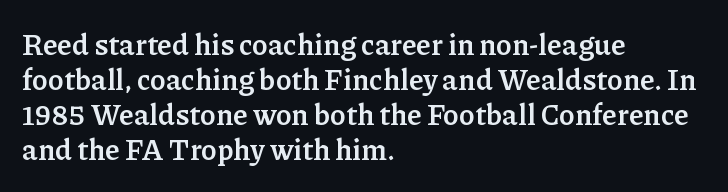
{"serif": "yes", "italic": "no", "bold": "yes", "weight": "semibold", "width": "normal", "stroke_contrast": "low", "x_height": "medium", "monospaced": "no", "underline": "no", "align": "left", "line_spacing_ratio": 1.21, "letter_spacing": "normal", "letter_spacing_em": 0.0, "glyph_px": 29}
